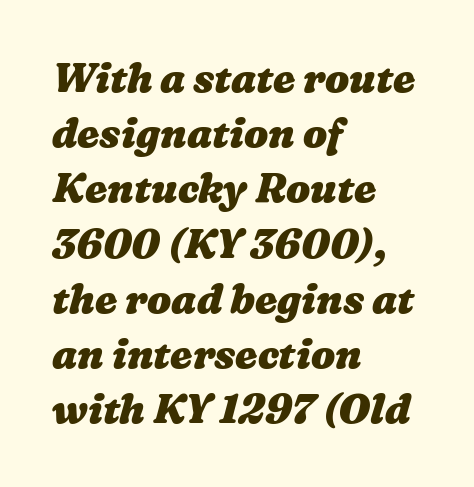
Q: Is the text bold? A: Yes.
Q: Is the text underlined? A: No.
Q: How is the paragraph aligned? A: Left-aligned.
Q: Is the spacing between letters normal or unusually wide? A: Normal.
Q: Is the spacing between lines tight, normal or loose? A: Normal.
Q: Width (condensed, normal, or wide)? A: Wide.
Q: Stroke contrast? A: Medium.
Q: x-height? A: Medium.
Q: Monospaced? A: No.
